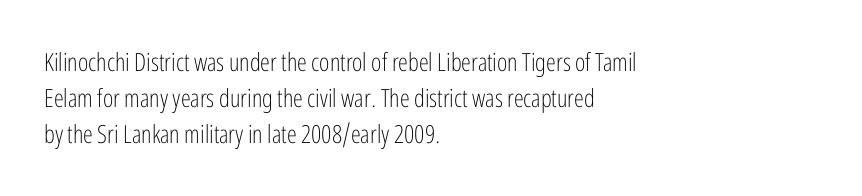
The cut favours lightness, reaching ordinary text weight at its darkest. Left-aligned paragraph, ragged on the right. There is no visible air inserted between adjacent glyphs. Has an underline been added? It has not. Upright lettering throughout. Leading matches the norm, producing a regular column.
